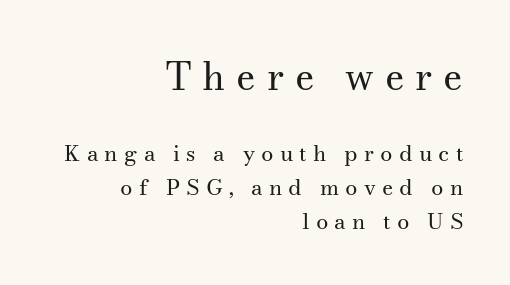
Q: Is the text bold? A: No.
Q: Is the text italic (slanted)? A: No, it is upright.
Q: Is the typeface a serif or a sans-serif typeface? A: Serif.
Q: Is the text underlined? A: No.
Q: How is the paragraph aligned? A: Right-aligned.
Q: Is the spacing between letters normal or unusually wide? A: Unusually wide.
Q: Is the spacing between lines tight, normal or loose? A: Normal.
Q: Which block of text is set in a larger size, the first (top) or the second (bottom)? A: The first (top) one.
Q: Width (condensed, normal, or wide)? A: Normal.
Q: Stroke contrast? A: Medium.
Q: x-height? A: Small.
Q: Monospaced? A: No.
